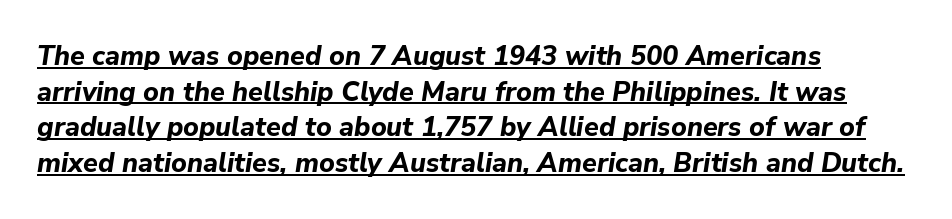
{"italic": "yes", "lean": "right", "slant_degrees": 9, "bold": "yes", "underline": "yes", "align": "left", "line_spacing": "normal", "line_spacing_ratio": 1.32, "letter_spacing": "normal", "letter_spacing_em": 0.0, "glyph_px": 27}
